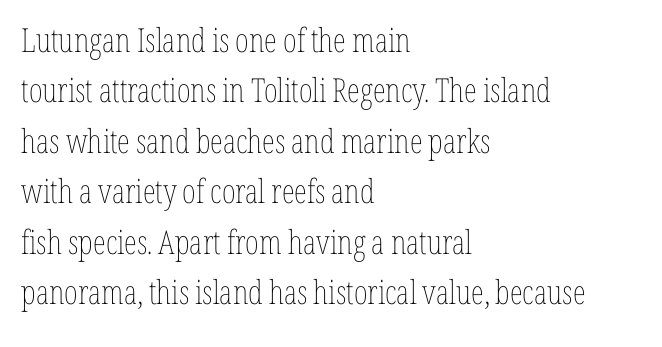
{"italic": "no", "bold": "no", "weight": "thin", "width": "condensed", "stroke_contrast": "low", "x_height": "medium", "monospaced": "no", "underline": "no", "align": "left", "line_spacing": "normal", "line_spacing_ratio": 1.53, "letter_spacing": "normal", "letter_spacing_em": 0.0, "glyph_px": 33}
